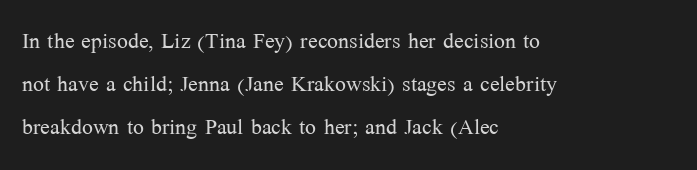
Here the glyphs are tracked normally, forming tight word shapes. Horizontally, the lines are justified to the leading edge only. The weight tops out at a normal text grade. A typesetter would call this proportional, since set widths differ per character.
